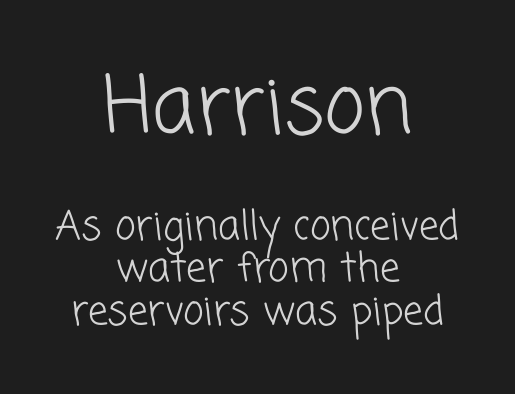
Students, observe: this is what under-led, compact text looks like. Stems and bowls with no extra thickness — not bold. The compositor balanced each line on the midline. Letters rest on an invisible, unmarked baseline. You could not count columns in this text — the font is proportionally spaced. Note: larger setting up top, smaller setting below.
